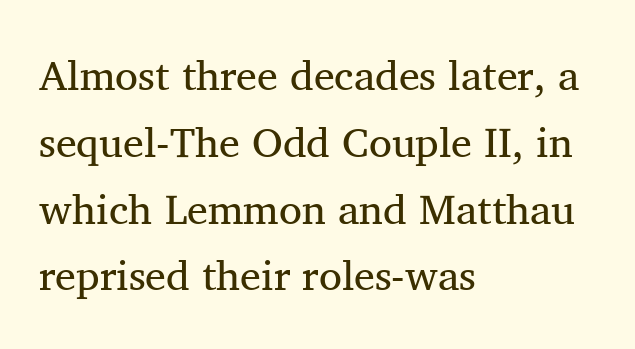
The image shows 42 px regular-weight serif type, upright; set left-aligned, normal line spacing (1.59x), normal letter spacing, not underlined; medium stroke contrast and a medium x-height.
